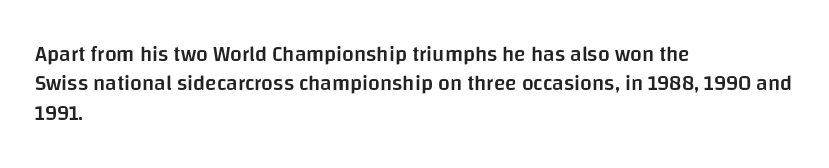
{"italic": "no", "bold": "semi", "underline": "no", "align": "left", "line_spacing": "normal", "line_spacing_ratio": 1.4, "letter_spacing": "normal", "letter_spacing_em": 0.0, "glyph_px": 21}
